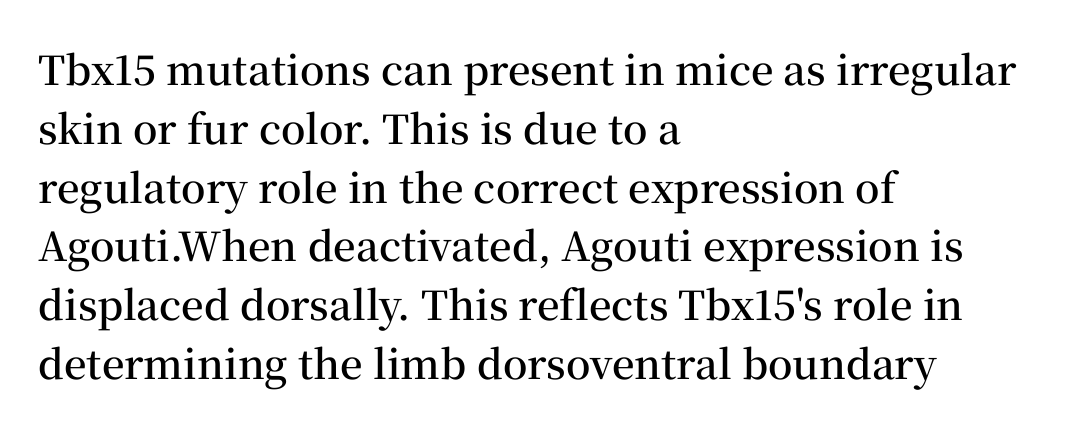
Rendered with straight, roman letterforms. Stroke terminals: seriffed. The rag falls on the right side of this text block. Each word holds together tightly as a unit, with standard inter-letter gaps. Underlining? Definitely not there.
